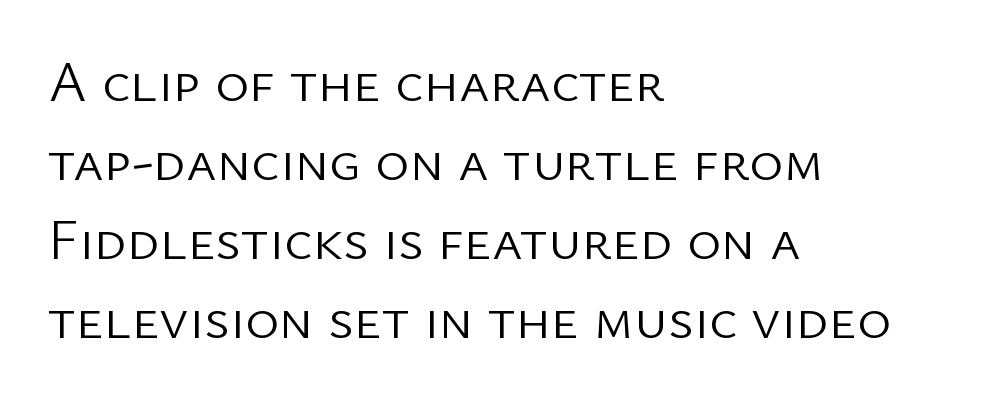
{"serif": "no", "italic": "no", "bold": "no", "weight": "light", "width": "normal", "stroke_contrast": "low", "x_height": "medium", "monospaced": "no", "underline": "no", "align": "left", "line_spacing": "normal", "line_spacing_ratio": 1.36, "letter_spacing": "normal", "letter_spacing_em": 0.0, "glyph_px": 58}
